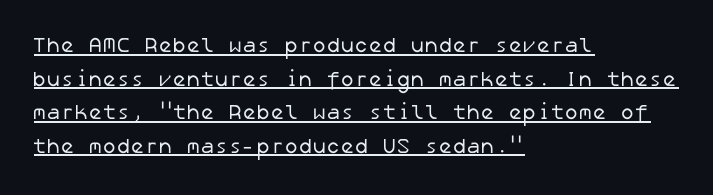
The letters sit at their default tracking, neither squeezed nor spread. A continuous stroke trails under the words, as in a hyperlink. Leading: standard. A quiet, ordinary-to-light weight characterises the typeface. Line starts are locked; line ends wander.
